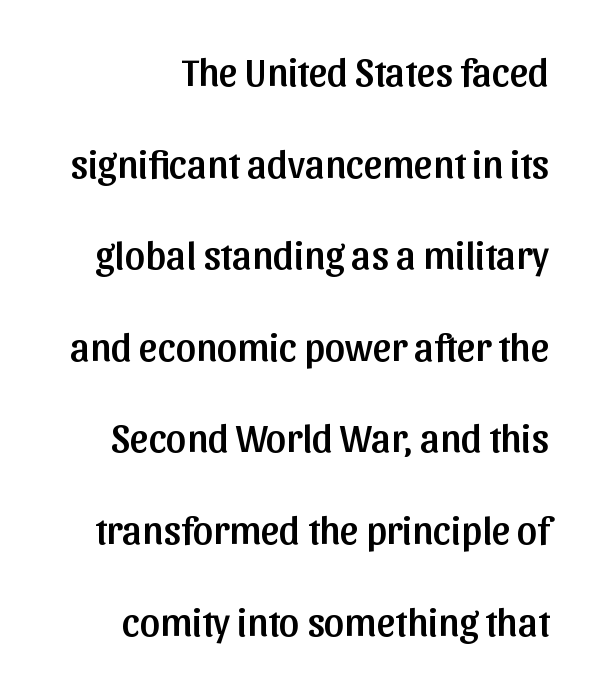
Does the leading feel generous? Absolutely, it's lavish. Serif or sans? Sans — the stroke terminals are bare. Caption: standard tracking, unaltered. Each line ends at the same right margin while the left side varies.
